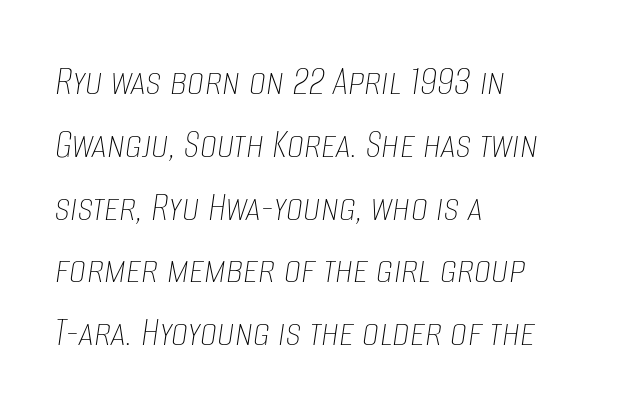
Q: Is the text bold? A: No.
Q: Is the text italic (slanted)? A: Yes, it leans right by about 8 degrees.
Q: Is the text underlined? A: No.
Q: How is the paragraph aligned? A: Left-aligned.
Q: Is the spacing between letters normal or unusually wide? A: Normal.
Q: Is the spacing between lines tight, normal or loose? A: Normal.
Q: Width (condensed, normal, or wide)? A: Condensed.
Q: Stroke contrast? A: Low.
Q: x-height? A: Large.
Q: Monospaced? A: No.
